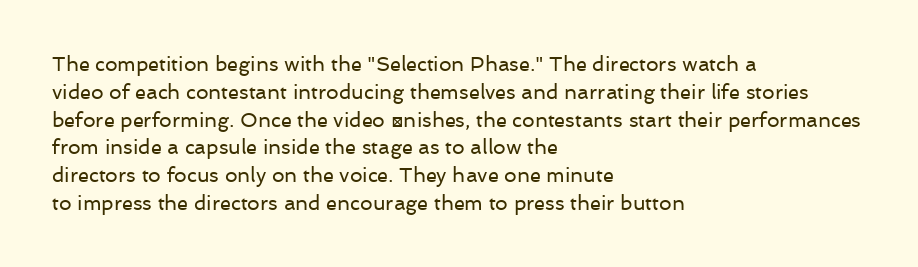
Nothing heavy about these letters — not bold at all. Compared with a centered layout, this one pins lines to the left instead. Spacing between characters is what you'd get straight out of the box. Posture: vertical. Anything drawn beneath the words? Only blank space.
